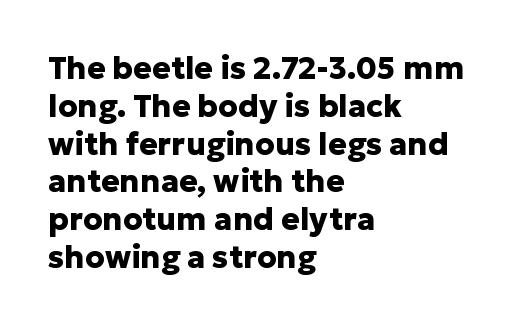
The image shows 31 px heavy sans-serif type, upright; set left-aligned, line spacing 1.22x, normal letter spacing, not underlined; low stroke contrast and a medium x-height.
